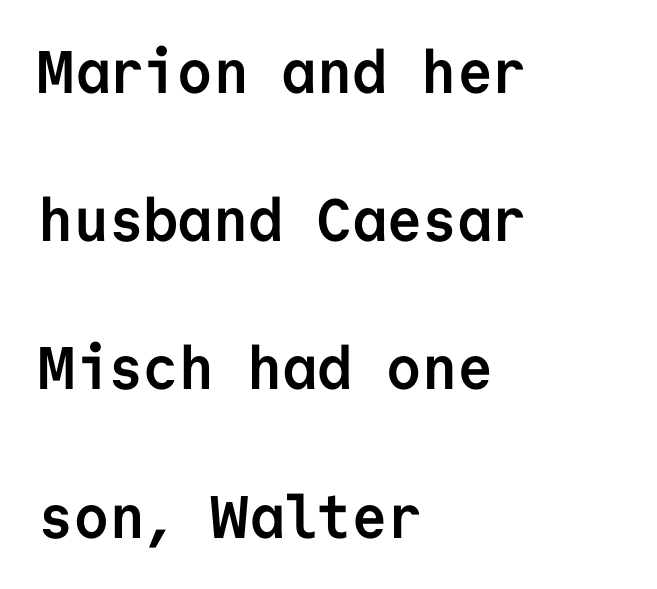
Think of a typewriter: that constant character pitch is what you see here. Chunky letters — that's bold for sure. Regarding serifs, this sample does without them. Is the block centered? No — it sits flush against the left margin. The specimen reads as upright at a glance. Bare-footed words on every line.
